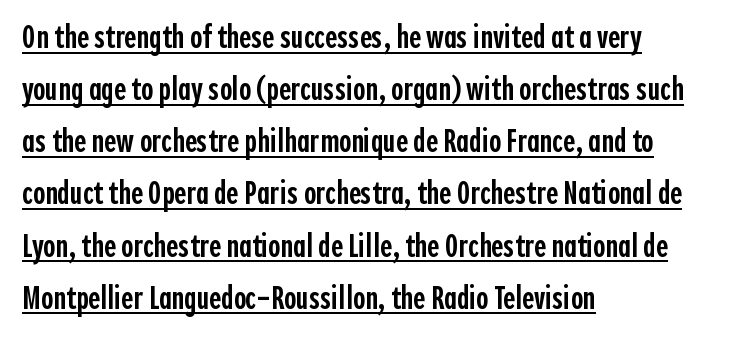
The image shows 33 px semibold, condensed sans-serif type, upright; set left-aligned, normal line spacing (1.58x), normal letter spacing, underlined; a medium x-height.
